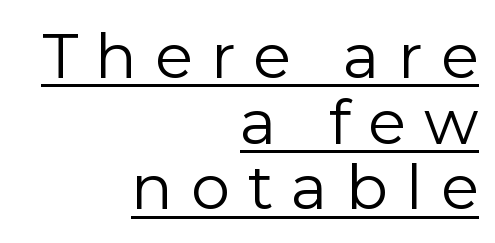
Q: Is the text bold? A: No.
Q: Is the text italic (slanted)? A: No, it is upright.
Q: Is the typeface a serif or a sans-serif typeface? A: Sans-serif.
Q: Is the text underlined? A: Yes.
Q: How is the paragraph aligned? A: Right-aligned.
Q: Is the spacing between letters normal or unusually wide? A: Unusually wide.
Q: Is the spacing between lines tight, normal or loose? A: Tight.
Q: Width (condensed, normal, or wide)? A: Normal.
Q: Stroke contrast? A: Low.
Q: x-height? A: Medium.
Q: Monospaced? A: No.
